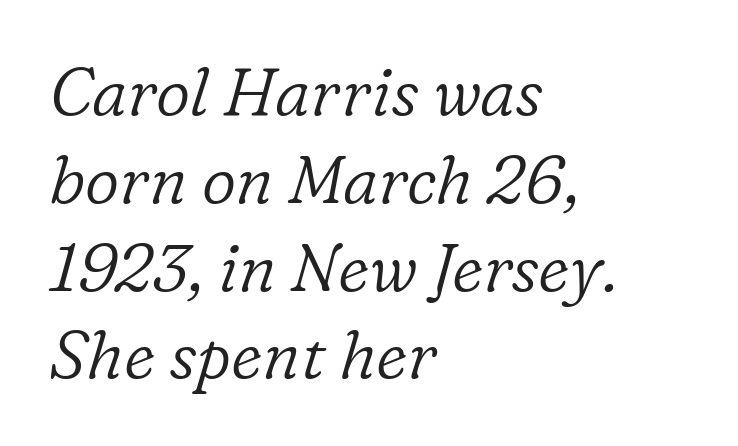
The image shows 67 px light serif type, italic (leaning right); set left-aligned, normal line spacing (1.31x), normal letter spacing, not underlined; low stroke contrast and a medium x-height.
